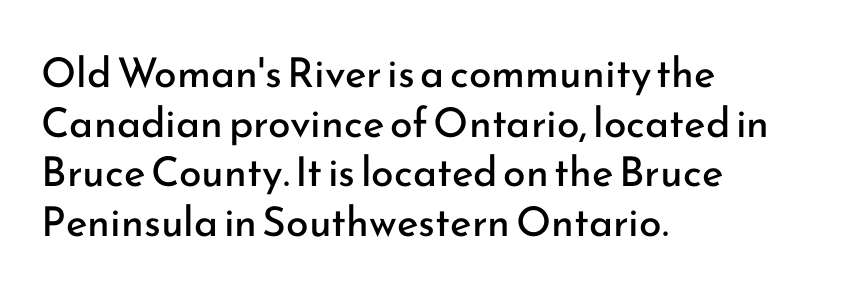
{"serif": "no", "italic": "no", "bold": "no", "weight": "regular", "width": "normal", "stroke_contrast": "low", "x_height": "small", "monospaced": "no", "underline": "no", "align": "left", "line_spacing_ratio": 1.21, "letter_spacing": "normal", "letter_spacing_em": 0.0, "glyph_px": 41}
